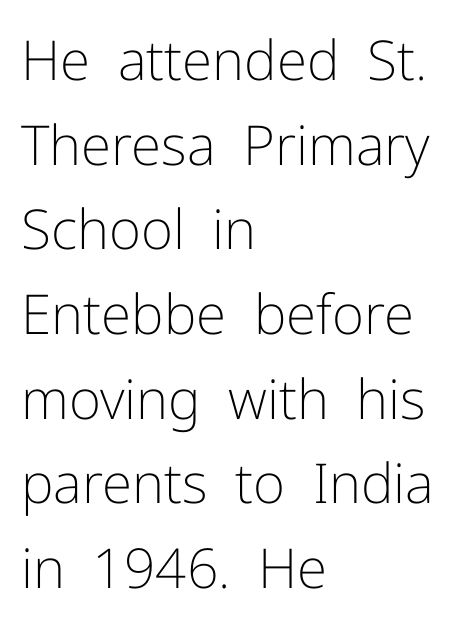
The designer went with a sans here, leaving each stem footless. Compared with typical body copy, the letter spacing here is the same. Has an underline been added? It has not. Vertically, the passage feels balanced, rows spaced as you'd expect. Ordinary non-slanted type is in use.
